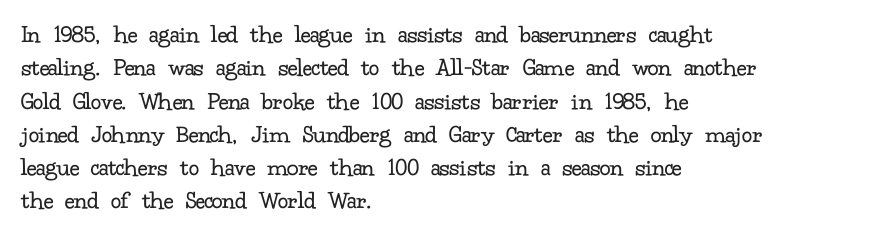
Q: Is the text bold? A: No.
Q: Is the text italic (slanted)? A: No, it is upright.
Q: Is the text underlined? A: No.
Q: How is the paragraph aligned? A: Left-aligned.
Q: Is the spacing between letters normal or unusually wide? A: Normal.
Q: Is the spacing between lines tight, normal or loose? A: Normal.
